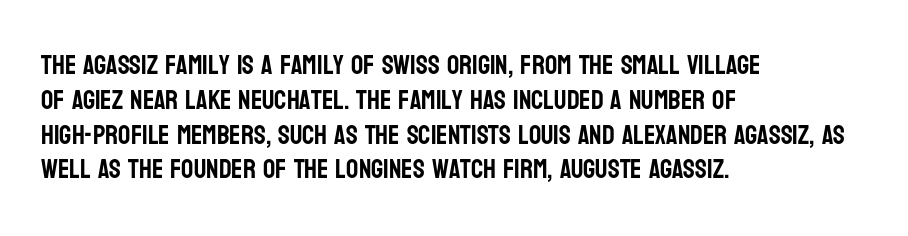
The image shows 27 px text type, upright; set left-aligned, normal line spacing (1.29x), normal letter spacing, not underlined.
